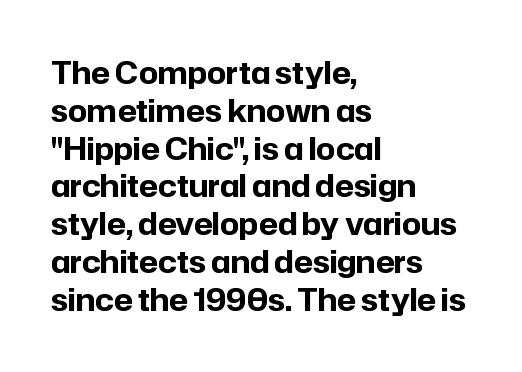
Q: Is the text bold? A: Yes.
Q: Is the text italic (slanted)? A: No, it is upright.
Q: Is the typeface a serif or a sans-serif typeface? A: Sans-serif.
Q: Is the text underlined? A: No.
Q: How is the paragraph aligned? A: Left-aligned.
Q: Is the spacing between letters normal or unusually wide? A: Normal.
Q: Is the spacing between lines tight, normal or loose? A: Normal.
Q: Width (condensed, normal, or wide)? A: Normal.
Q: Stroke contrast? A: Low.
Q: x-height? A: Medium.
Q: Monospaced? A: No.
